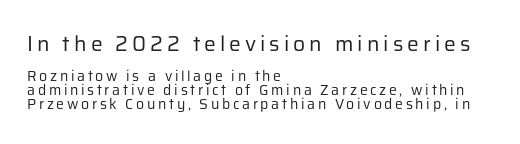
{"italic": "no", "bold": "no", "underline": "no", "align": "left", "line_spacing": "tight", "line_spacing_ratio": 1.01, "larger_block": "first", "size_ratio": 1.5, "glyph_px": 21}
